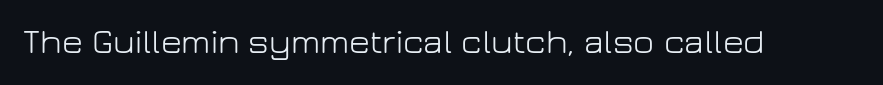
The image shows 36 px light sans-serif type, upright; set normal letter spacing, not underlined; low stroke contrast and a medium x-height.
